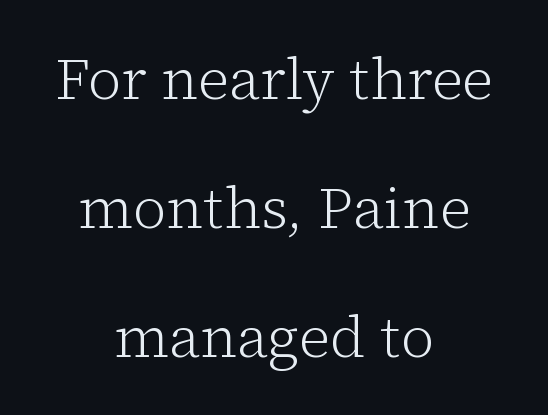
Observe the ordinary spacing: letters are neighbours, not strangers. Both edges are ragged and mirror each other, which tells us the setting is centered. These lines are rendered in a variable-pitch font. It's the straight-up-and-down kind of type. Letters rest on an invisible, unmarked baseline. You could fit nearly another row in the gap between these rows.
